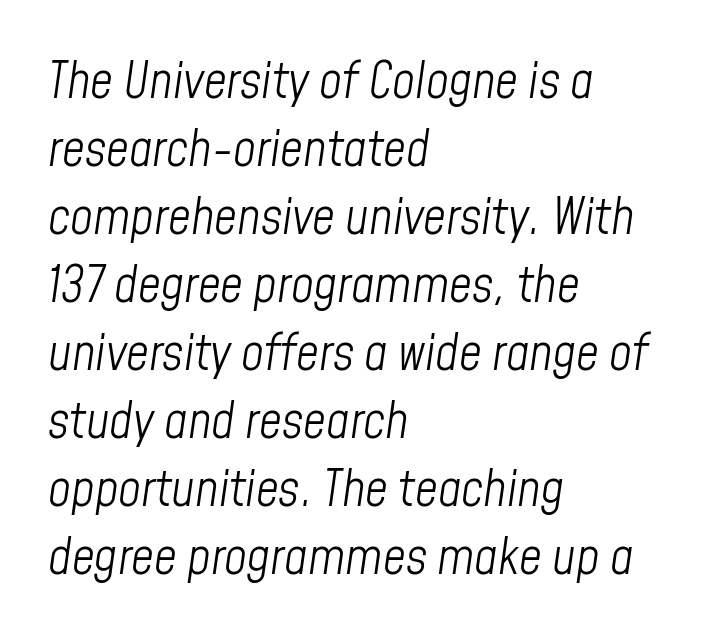
Q: Is the text bold? A: No.
Q: Is the text italic (slanted)? A: Yes, it leans right by about 8 degrees.
Q: Is the text underlined? A: No.
Q: How is the paragraph aligned? A: Left-aligned.
Q: Is the spacing between letters normal or unusually wide? A: Normal.
Q: Is the spacing between lines tight, normal or loose? A: Normal.
Q: Width (condensed, normal, or wide)? A: Condensed.
Q: Stroke contrast? A: Low.
Q: x-height? A: Medium.
Q: Monospaced? A: No.
